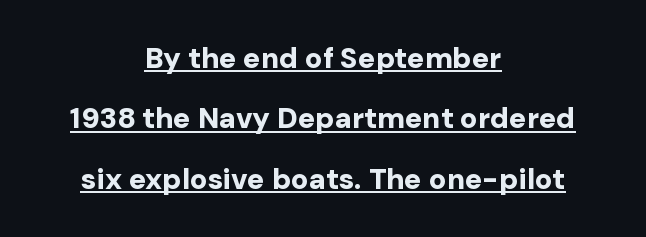
{"serif": "no", "italic": "no", "bold": "yes", "weight": "bold", "width": "normal", "stroke_contrast": "low", "x_height": "medium", "monospaced": "no", "underline": "yes", "align": "center", "line_spacing": "loose", "line_spacing_ratio": 2.08, "letter_spacing": "normal", "letter_spacing_em": 0.0, "glyph_px": 29}
